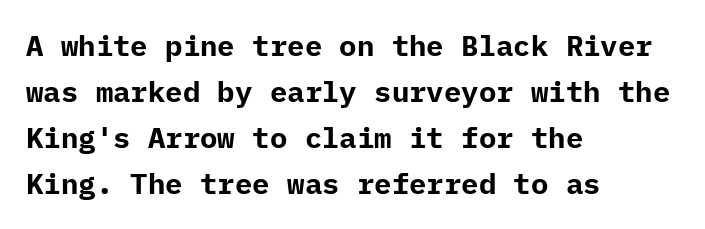
Q: Is the text bold? A: Yes.
Q: Is the text italic (slanted)? A: No, it is upright.
Q: Is the typeface a serif or a sans-serif typeface? A: Sans-serif.
Q: Is the text underlined? A: No.
Q: How is the paragraph aligned? A: Left-aligned.
Q: Is the spacing between letters normal or unusually wide? A: Normal.
Q: Is the spacing between lines tight, normal or loose? A: Normal.
Q: Width (condensed, normal, or wide)? A: Normal.
Q: Stroke contrast? A: Low.
Q: x-height? A: Medium.
